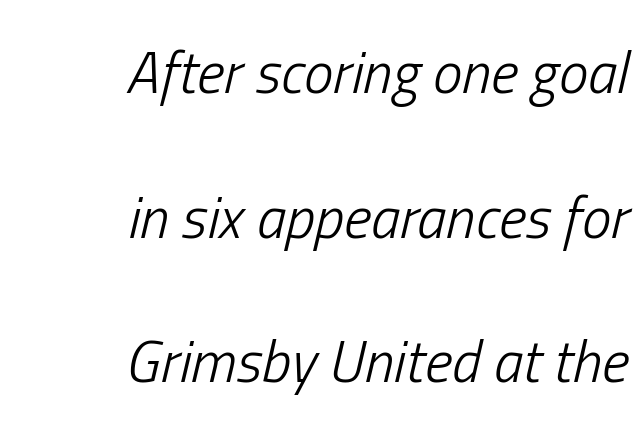
The image shows 59 px light, condensed type, italic (leaning right); set right-aligned, loose line spacing (2.45x), normal letter spacing, not underlined; low stroke contrast and a medium x-height.
